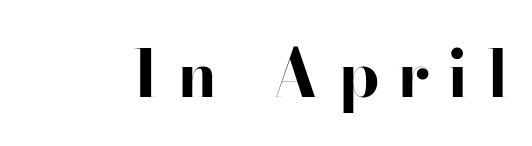
Q: Is the text bold? A: Yes.
Q: Is the text italic (slanted)? A: No, it is upright.
Q: Is the typeface a serif or a sans-serif typeface? A: Sans-serif.
Q: Is the text underlined? A: No.
Q: Is the spacing between letters normal or unusually wide? A: Unusually wide.
Q: Width (condensed, normal, or wide)? A: Wide.
Q: Stroke contrast? A: High.
Q: x-height? A: Small.
Q: Monospaced? A: No.
